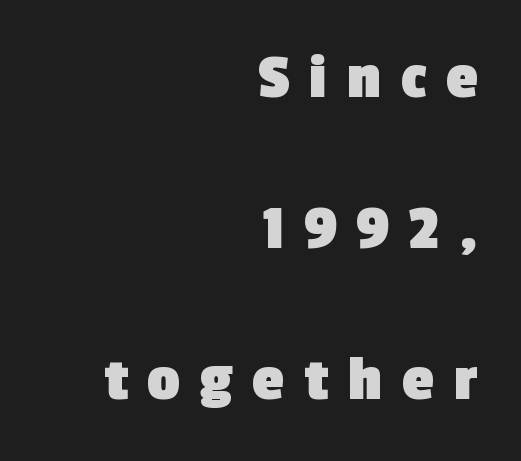
The typeface chosen for these lines omits serifs. In terms of leading, this rendering errs on the spacious side. Reading down the block, your eye finds every line finishing at a fixed right position. The rendering uses natural spacing where letterforms have individual widths. Anything drawn beneath the words? Only blank space.
